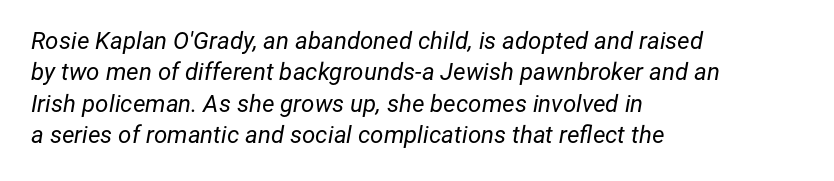
The image shows 24 px text type, italic (leaning right); set left-aligned, normal line spacing (1.31x), normal letter spacing, not underlined.
